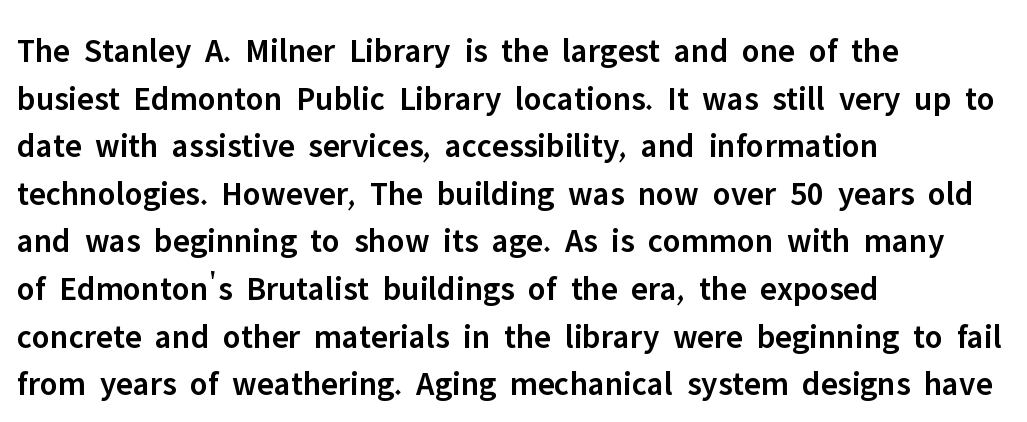
Q: Is the text bold? A: Semi-bold.
Q: Is the text italic (slanted)? A: No, it is upright.
Q: Is the typeface a serif or a sans-serif typeface? A: Sans-serif.
Q: Is the text underlined? A: No.
Q: How is the paragraph aligned? A: Left-aligned.
Q: Is the spacing between letters normal or unusually wide? A: Normal.
Q: Is the spacing between lines tight, normal or loose? A: Normal.
Q: Width (condensed, normal, or wide)? A: Normal.
Q: Stroke contrast? A: Low.
Q: x-height? A: Medium.
Q: Monospaced? A: No.
